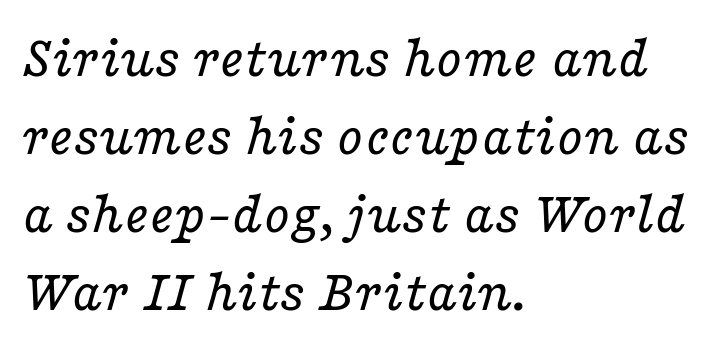
Q: Is the text bold? A: No.
Q: Is the text italic (slanted)? A: Yes, it leans right by about 16 degrees.
Q: Is the typeface a serif or a sans-serif typeface? A: Serif.
Q: Is the text underlined? A: No.
Q: How is the paragraph aligned? A: Left-aligned.
Q: Is the spacing between letters normal or unusually wide? A: Normal.
Q: Is the spacing between lines tight, normal or loose? A: Normal.
Q: Width (condensed, normal, or wide)? A: Wide.
Q: Stroke contrast? A: Low.
Q: x-height? A: Medium.
Q: Monospaced? A: No.
